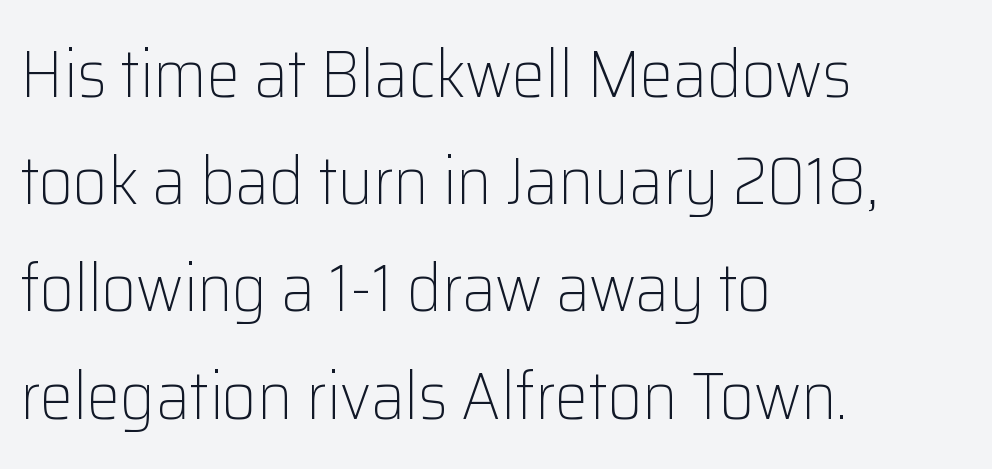
{"serif": "no", "italic": "no", "bold": "no", "weight": "light", "width": "normal", "stroke_contrast": "low", "x_height": "medium", "monospaced": "no", "underline": "no", "align": "left", "line_spacing": "normal", "line_spacing_ratio": 1.6, "letter_spacing": "normal", "letter_spacing_em": 0.0, "glyph_px": 67}
